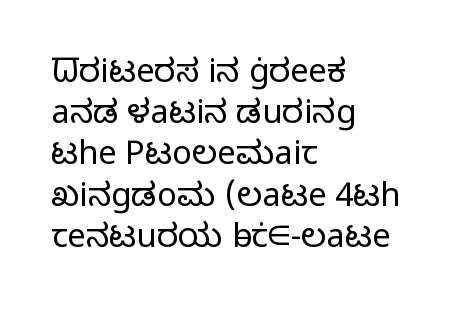
Q: Is the text bold? A: No.
Q: Is the text italic (slanted)? A: No, it is upright.
Q: Is the typeface a serif or a sans-serif typeface? A: Sans-serif.
Q: Is the text underlined? A: No.
Q: How is the paragraph aligned? A: Left-aligned.
Q: Is the spacing between letters normal or unusually wide? A: Normal.
Q: Is the spacing between lines tight, normal or loose? A: Normal.
Q: Width (condensed, normal, or wide)? A: Normal.
Q: Stroke contrast? A: Low.
Q: x-height? A: Medium.
Q: Monospaced? A: No.
